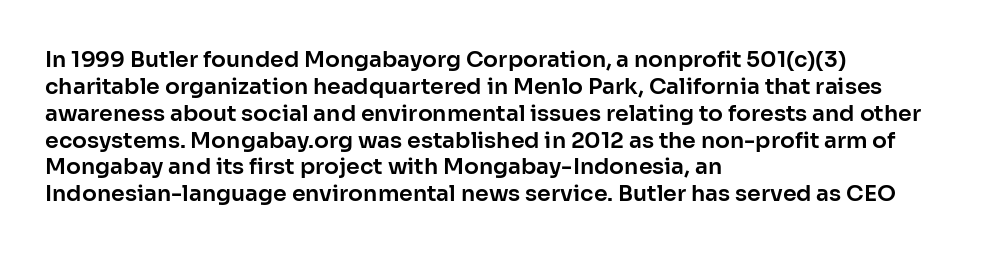
The image shows 22 px text type, upright; set left-aligned, line spacing 1.22x, normal letter spacing, not underlined.
